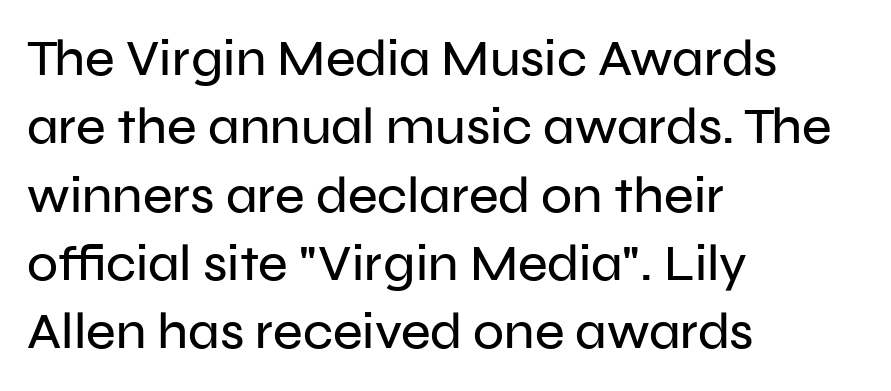
The image shows 51 px sans-serif type, upright; set left-aligned, normal line spacing (1.34x), normal letter spacing, not underlined; low stroke contrast and a medium x-height.
